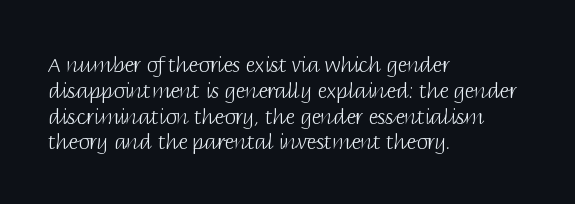
Q: Is the text bold? A: No.
Q: Is the text italic (slanted)? A: No, it is upright.
Q: Is the text underlined? A: No.
Q: How is the paragraph aligned? A: Left-aligned.
Q: Is the spacing between letters normal or unusually wide? A: Normal.
Q: Is the spacing between lines tight, normal or loose? A: Normal.
